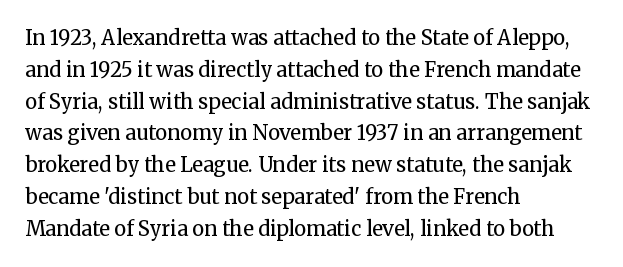
{"italic": "no", "bold": "no", "underline": "no", "align": "left", "line_spacing": "normal", "line_spacing_ratio": 1.59, "letter_spacing": "normal", "letter_spacing_em": 0.0, "glyph_px": 20}
